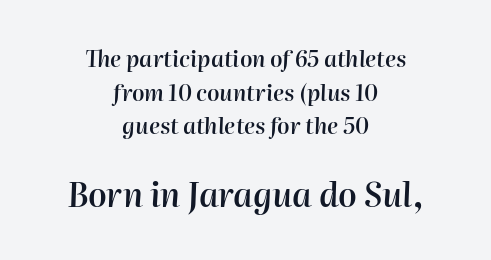
{"italic": "yes", "lean": "right", "slant_degrees": 2, "bold": "semi", "weight": "semibold", "width": "normal", "stroke_contrast": "high", "x_height": "medium", "monospaced": "no", "underline": "no", "align": "center", "line_spacing": "normal", "line_spacing_ratio": 1.53, "letter_spacing": "normal", "letter_spacing_em": 0.0, "larger_block": "second", "size_ratio": 1.5, "glyph_px": 33}
